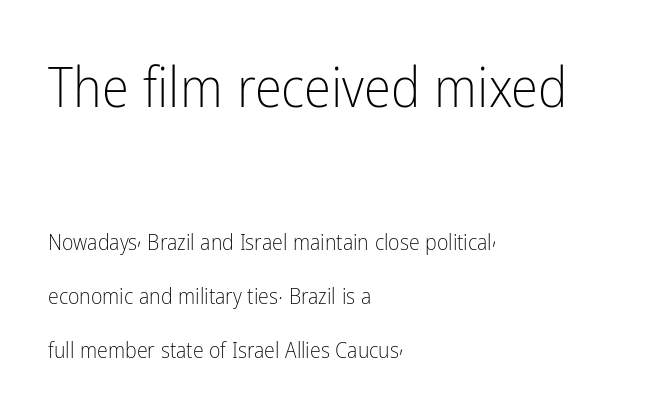
Q: Is the text bold? A: No.
Q: Is the text italic (slanted)? A: No, it is upright.
Q: Is the typeface a serif or a sans-serif typeface? A: Sans-serif.
Q: Is the text underlined? A: No.
Q: How is the paragraph aligned? A: Left-aligned.
Q: Is the spacing between letters normal or unusually wide? A: Normal.
Q: Is the spacing between lines tight, normal or loose? A: Loose.
Q: Which block of text is set in a larger size, the first (top) or the second (bottom)? A: The first (top) one.
Q: Width (condensed, normal, or wide)? A: Condensed.
Q: Stroke contrast? A: Low.
Q: x-height? A: Medium.
Q: Monospaced? A: No.
